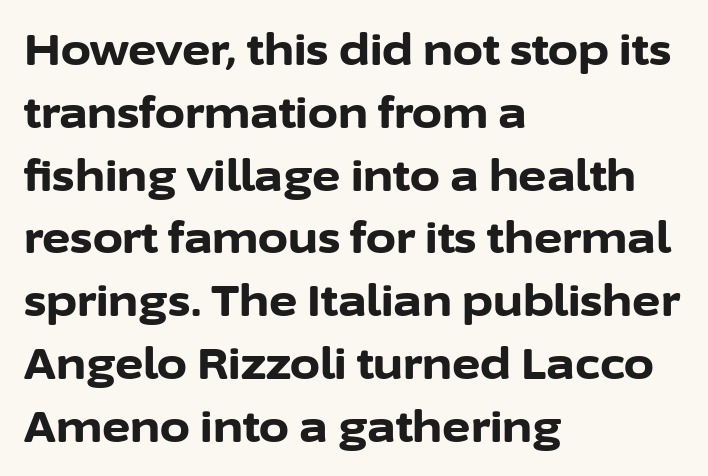
Q: Is the text bold? A: Yes.
Q: Is the text italic (slanted)? A: No, it is upright.
Q: Is the typeface a serif or a sans-serif typeface? A: Sans-serif.
Q: Is the text underlined? A: No.
Q: How is the paragraph aligned? A: Left-aligned.
Q: Is the spacing between letters normal or unusually wide? A: Normal.
Q: Is the spacing between lines tight, normal or loose? A: Normal.
Q: Width (condensed, normal, or wide)? A: Normal.
Q: Stroke contrast? A: Low.
Q: x-height? A: Medium.
Q: Monospaced? A: No.
